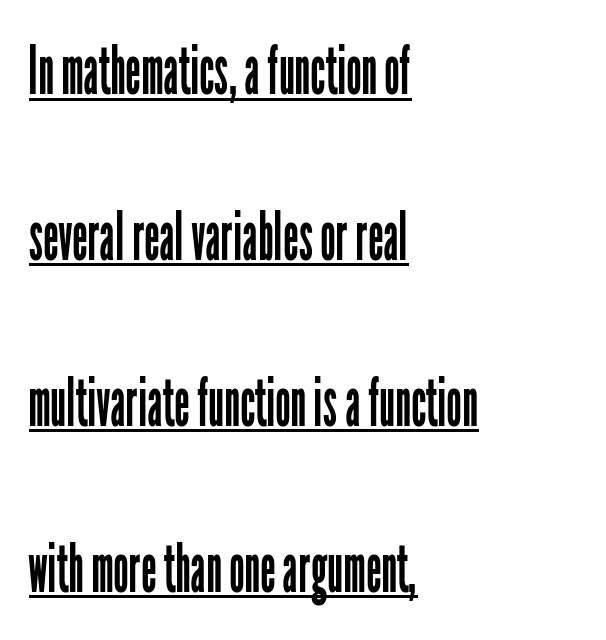
Q: Is the text bold? A: No.
Q: Is the text italic (slanted)? A: No, it is upright.
Q: Is the typeface a serif or a sans-serif typeface? A: Sans-serif.
Q: Is the text underlined? A: Yes.
Q: How is the paragraph aligned? A: Left-aligned.
Q: Is the spacing between letters normal or unusually wide? A: Normal.
Q: Is the spacing between lines tight, normal or loose? A: Loose.
Q: Width (condensed, normal, or wide)? A: Condensed.
Q: Stroke contrast? A: Low.
Q: x-height? A: Medium.
Q: Monospaced? A: No.
